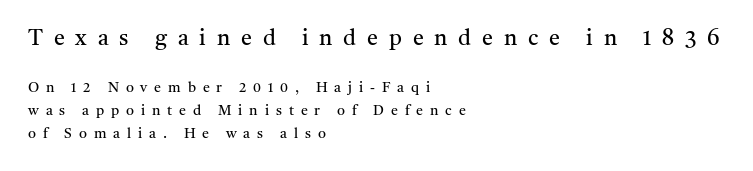
Compared with typical paragraphs, the rows here are spaced about the same. The strokes carry an ordinary text weight at most. Tracking value appears strongly positive — letters spread wide. Size hierarchy here favors the leading block over the trailing one. Rendered with straight, roman letterforms.
